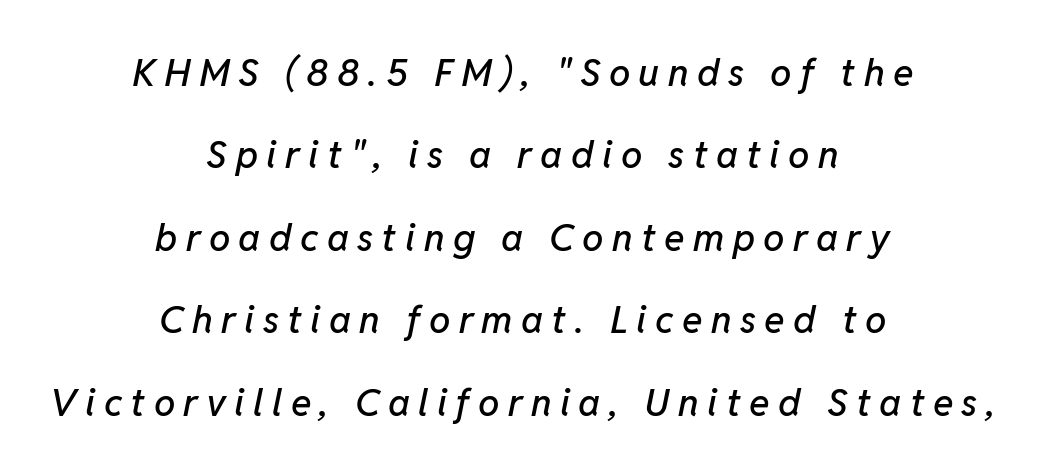
The image shows 38 px text type, italic (leaning right); set centered, loose line spacing (2.17x), unusually wide letter spacing (+0.22 em), not underlined; low stroke contrast and a medium x-height.
